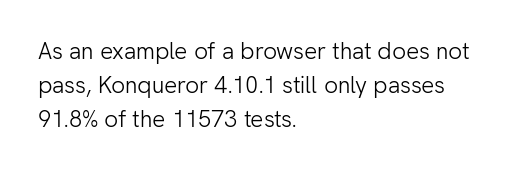
Just letters on the line, the space beneath them empty. Evenly set lines give the paragraph a standard silhouette. Heft: none added — not bold. Notice how the passage keeps a crisp vertical edge on the left only. No extra tracking has been applied to these lines. A roman cut, with each character standing at attention.
